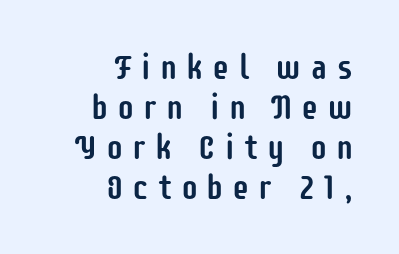
The axis of the letterforms is exactly vertical. Is there much room between lines? No — they nearly touch. Note the varied advance widths — an 'i' is clearly narrower than an 'm'. A bare baseline throughout the passage. Loose tracking; the words dissolve into strings of separated letters.
